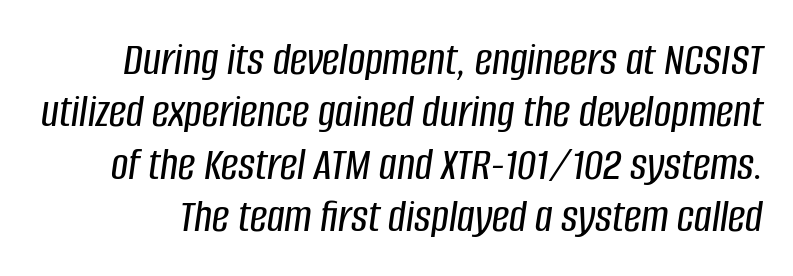
The image shows 48 px condensed type, italic (leaning right); set tight line spacing (1.09x), normal letter spacing, not underlined; low stroke contrast and a large x-height.
